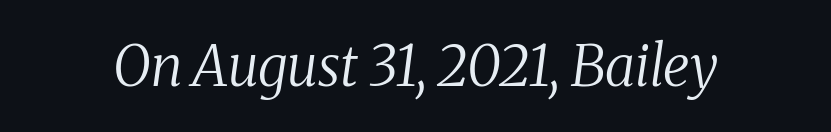
The image shows 56 px regular-weight serif type, italic (leaning right); set normal letter spacing, not underlined; medium stroke contrast and a medium x-height.
